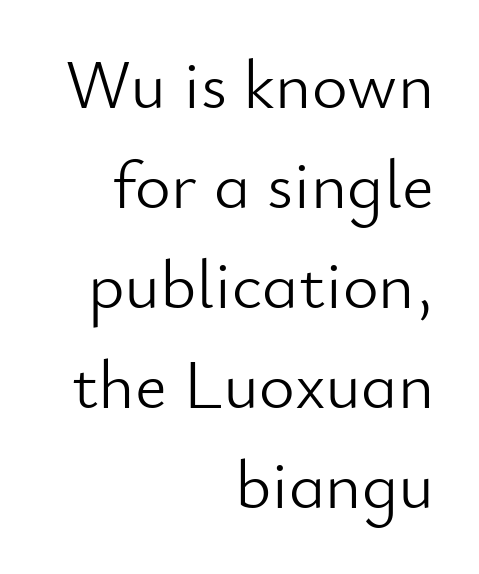
The image shows 69 px light sans-serif type, upright; set right-aligned, normal line spacing (1.45x), normal letter spacing, not underlined; low stroke contrast and a small x-height.
